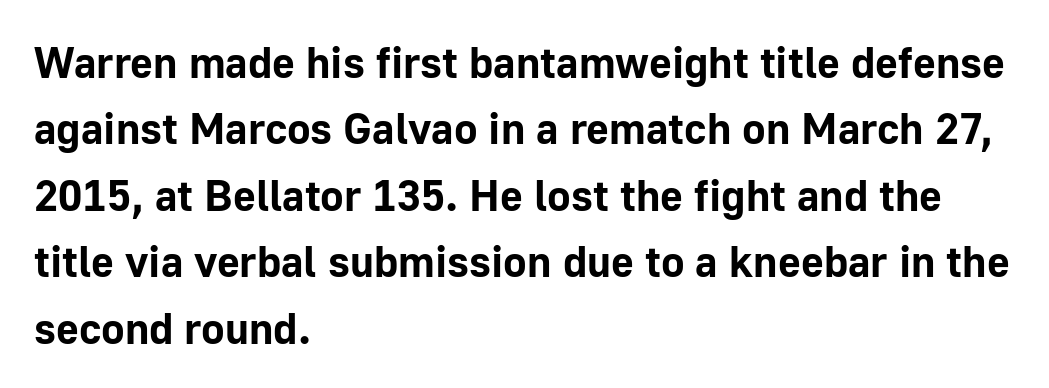
Unlike a traditional serif, this face leaves its strokes unadorned. The line-height multiplier appears to be the usual default. Every letter is thick-stroked: bold, no question. The axis of the letterforms is exactly vertical. The rendering anchors every line to the left-hand side. Characters follow at the spacing the type designer built in.
